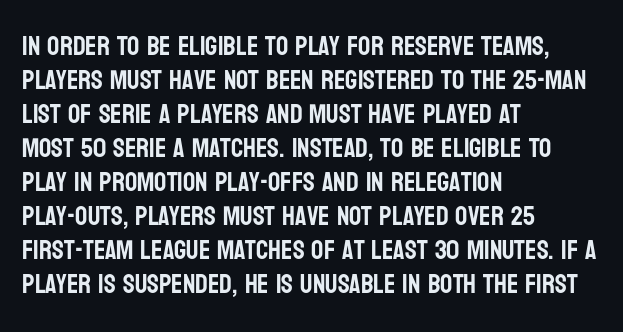
{"italic": "no", "underline": "no", "align": "left", "line_spacing": "normal", "line_spacing_ratio": 1.26, "letter_spacing": "normal", "letter_spacing_em": 0.0, "glyph_px": 27}
